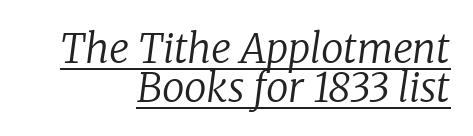
Q: Is the text bold? A: No.
Q: Is the text italic (slanted)? A: Yes, it leans right by about 8 degrees.
Q: Is the typeface a serif or a sans-serif typeface? A: Serif.
Q: Is the text underlined? A: Yes.
Q: How is the paragraph aligned? A: Right-aligned.
Q: Is the spacing between letters normal or unusually wide? A: Normal.
Q: Is the spacing between lines tight, normal or loose? A: Tight.
Q: Width (condensed, normal, or wide)? A: Normal.
Q: Stroke contrast? A: Low.
Q: x-height? A: Medium.
Q: Monospaced? A: No.
